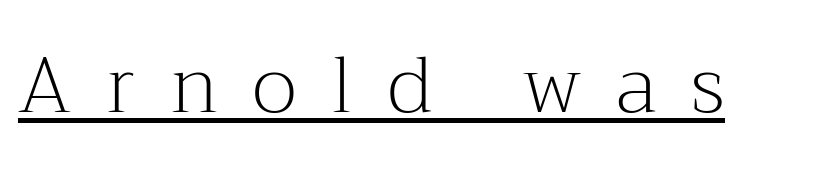
Q: Is the text bold? A: No.
Q: Is the text italic (slanted)? A: No, it is upright.
Q: Is the typeface a serif or a sans-serif typeface? A: Serif.
Q: Is the text underlined? A: Yes.
Q: Is the spacing between letters normal or unusually wide? A: Unusually wide.
Q: Width (condensed, normal, or wide)? A: Normal.
Q: Stroke contrast? A: Medium.
Q: x-height? A: Medium.
Q: Monospaced? A: No.
